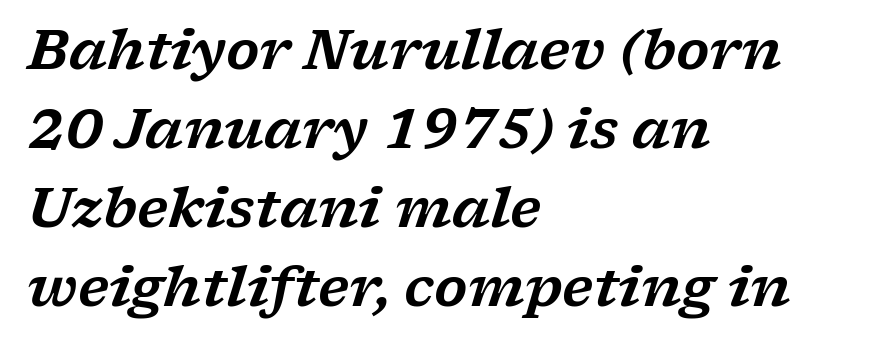
The image shows 54 px wide serif type, italic (leaning right); set left-aligned, normal line spacing (1.46x), normal letter spacing, not underlined; low stroke contrast and a medium x-height.
